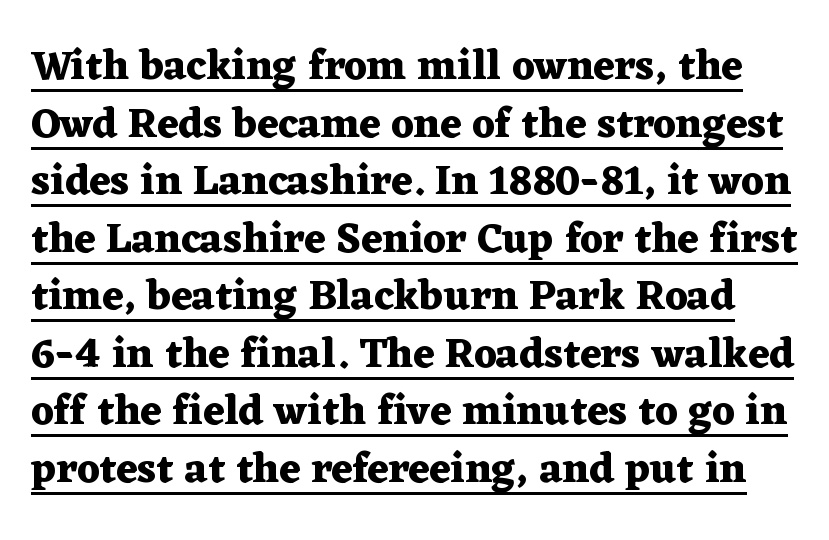
Notice how thick the strokes are: this is what a full bold looks like. In designer terms, the underline attribute is active on this setting. The rendering shows small feet on the letterforms — a serif design. Every stem runs plumb, perpendicular to the baseline. What stands out about the letter spacing? Nothing — it is the standard amount.
